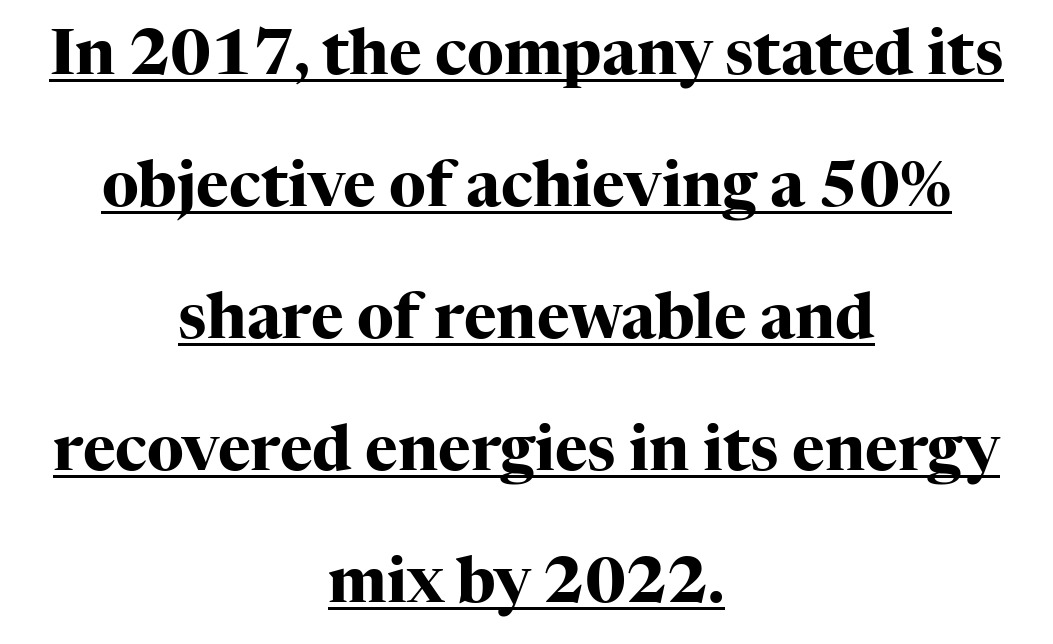
Nobody touched the tracking dial on this one. Serif or sans? Serif — the stroke terminals have little feet. These lines are rendered in a variable-pitch font. Summary of vertical rhythm: relaxed, with wide interline spacing. Has an underline been added? It has.
